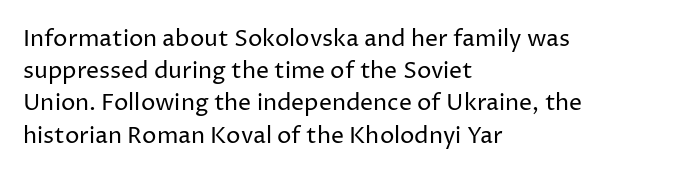
{"italic": "no", "bold": "no", "underline": "no", "align": "left", "line_spacing": "normal", "line_spacing_ratio": 1.4, "letter_spacing": "normal", "letter_spacing_em": 0.0, "glyph_px": 23}
